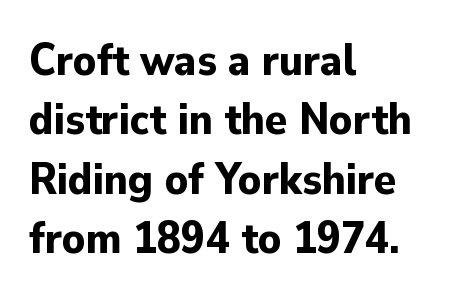
{"serif": "no", "italic": "no", "bold": "yes", "weight": "bold", "width": "normal", "stroke_contrast": "low", "x_height": "small", "monospaced": "no", "underline": "no", "align": "left", "line_spacing": "normal", "line_spacing_ratio": 1.32, "letter_spacing": "normal", "letter_spacing_em": 0.0, "glyph_px": 45}
